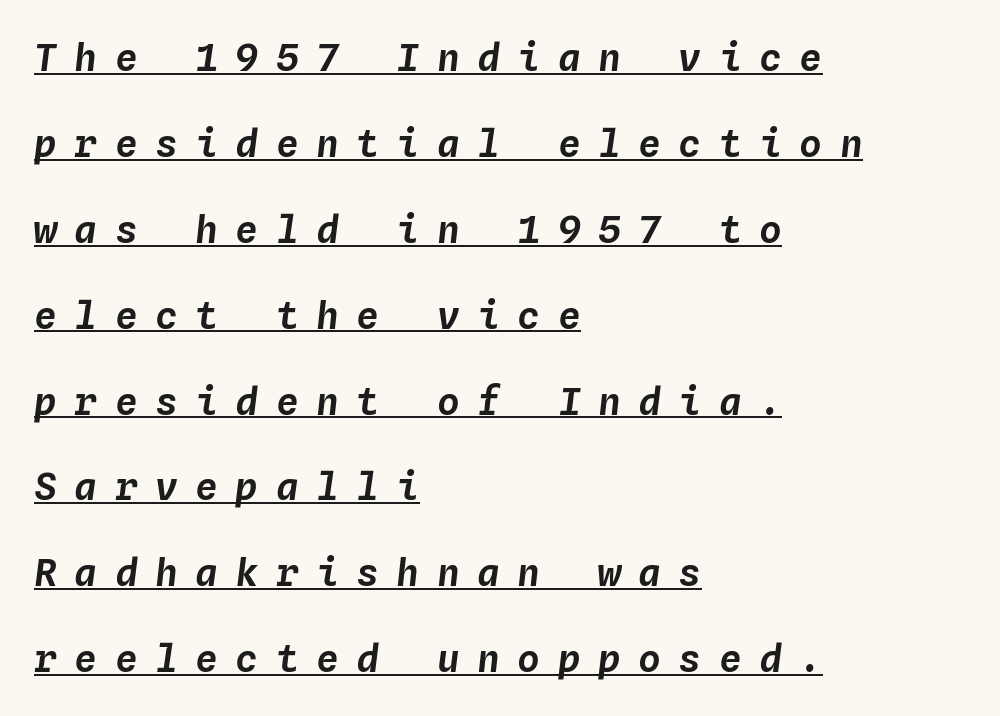
{"italic": "yes", "lean": "right", "slant_degrees": 4, "width": "normal", "stroke_contrast": "low", "x_height": "medium", "monospaced": "yes", "underline": "yes", "align": "left", "line_spacing": "loose", "line_spacing_ratio": 2.26, "letter_spacing": "wide", "letter_spacing_em": 0.46, "glyph_px": 38}
